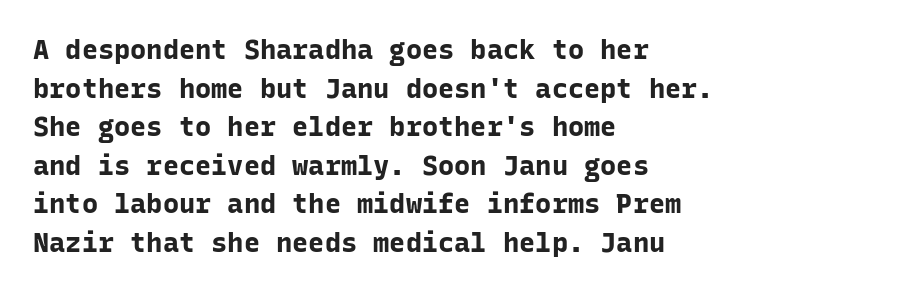
The image shows 27 px bold type, upright; set left-aligned, normal line spacing (1.43x), normal letter spacing, not underlined.
